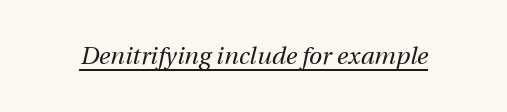
Q: Is the text bold? A: No.
Q: Is the text italic (slanted)? A: Yes, it leans right by about 12 degrees.
Q: Is the text underlined? A: Yes.
Q: Is the spacing between letters normal or unusually wide? A: Normal.
